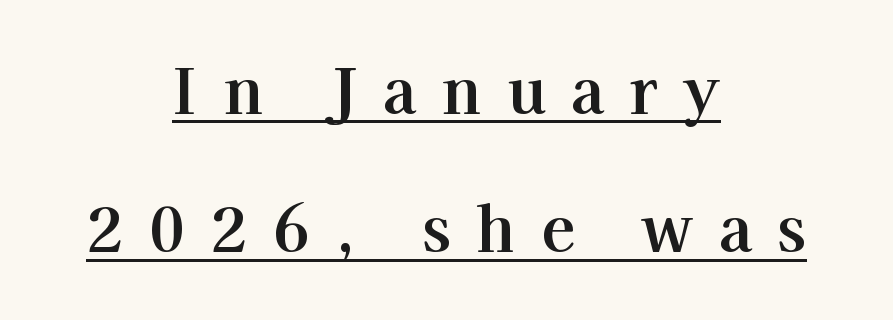
The rag falls on both sides of this text block equally. Is there any slant? The stems are plumb. The type family on display is of the serif kind. Loosely led — the rows are spread out. The face used here is proportionally spaced, like ordinary book or web type.
